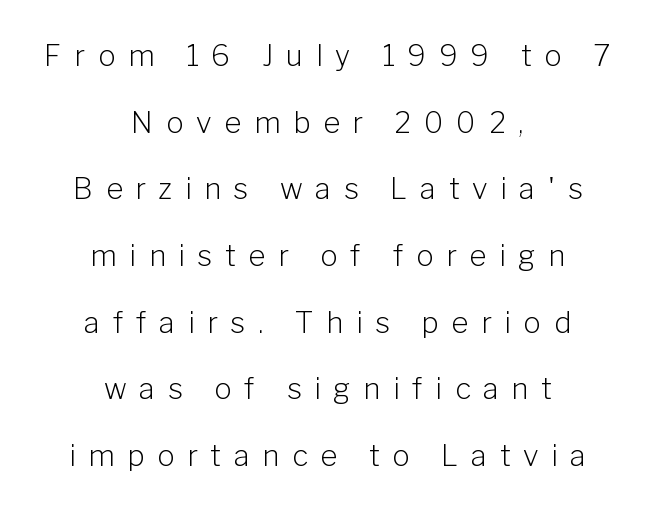
The image shows 29 px light sans-serif type, upright; set centered, loose line spacing (2.3x), unusually wide letter spacing (+0.44 em), not underlined; low stroke contrast and a medium x-height.
